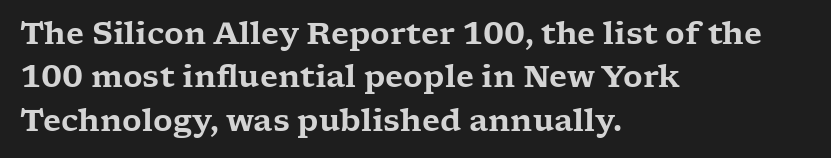
Has an underline been added? It has not. No extra tracking has been applied to these lines. A classic flush-left, rag-right setting is used for this passage. The letters carry serifs — small finishing strokes at the ends of their stems. The designer left line spacing at the default. Style check: upright.
